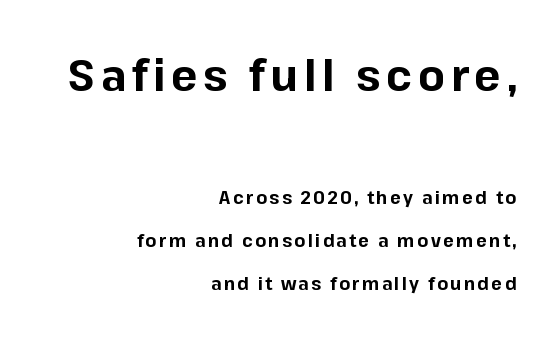
The image shows 44 px bold sans-serif type, upright; set right-aligned, loose line spacing (2.4x), not underlined; the first (top) block is 2.44x larger; low stroke contrast and a medium x-height.
